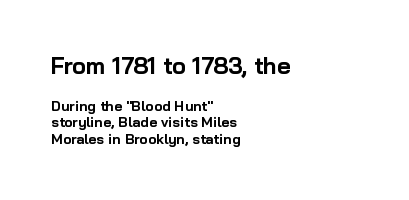
Q: Is the text bold? A: Yes.
Q: Is the text italic (slanted)? A: No, it is upright.
Q: Is the text underlined? A: No.
Q: How is the paragraph aligned? A: Left-aligned.
Q: Is the spacing between letters normal or unusually wide? A: Normal.
Q: Which block of text is set in a larger size, the first (top) or the second (bottom)? A: The first (top) one.
